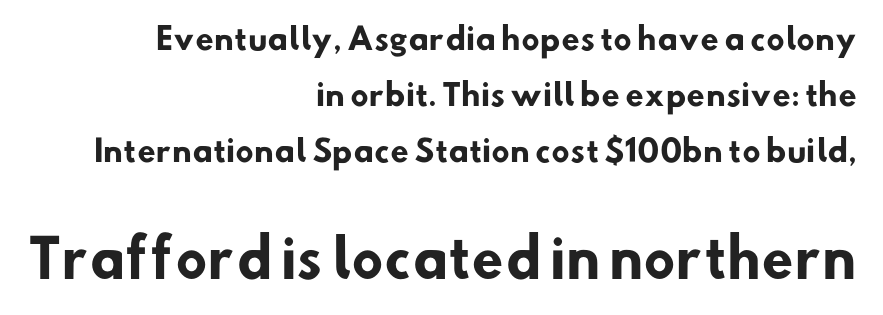
Q: Is the text bold? A: Yes.
Q: Is the typeface a serif or a sans-serif typeface? A: Sans-serif.
Q: Is the text underlined? A: No.
Q: How is the paragraph aligned? A: Right-aligned.
Q: Is the spacing between letters normal or unusually wide? A: Normal.
Q: Which block of text is set in a larger size, the first (top) or the second (bottom)? A: The second (bottom) one.
Q: Width (condensed, normal, or wide)? A: Normal.
Q: Stroke contrast? A: Low.
Q: x-height? A: Small.
Q: Monospaced? A: No.
